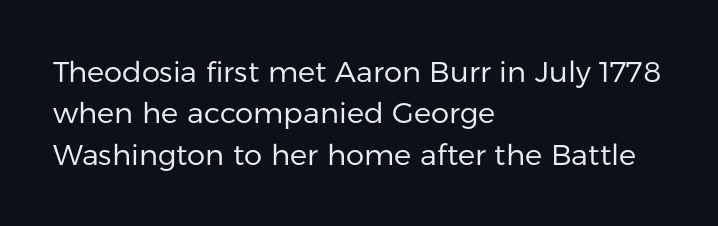
Q: Is the text bold? A: No.
Q: Is the text italic (slanted)? A: No, it is upright.
Q: Is the typeface a serif or a sans-serif typeface? A: Sans-serif.
Q: Is the text underlined? A: No.
Q: How is the paragraph aligned? A: Left-aligned.
Q: Is the spacing between letters normal or unusually wide? A: Normal.
Q: Is the spacing between lines tight, normal or loose? A: Normal.
Q: Width (condensed, normal, or wide)? A: Normal.
Q: Stroke contrast? A: Low.
Q: x-height? A: Medium.
Q: Monospaced? A: No.
